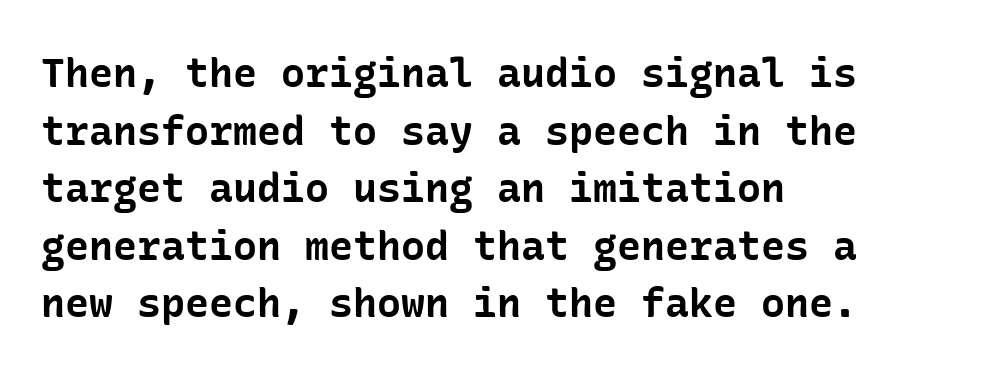
Do the letters lean? They stand straight. The strokes are fattened all the way to bold. A typesetter would call this leading conventional body-copy spacing. Each word holds together tightly as a unit, with standard inter-letter gaps. The gap between lines stays unmarked.
